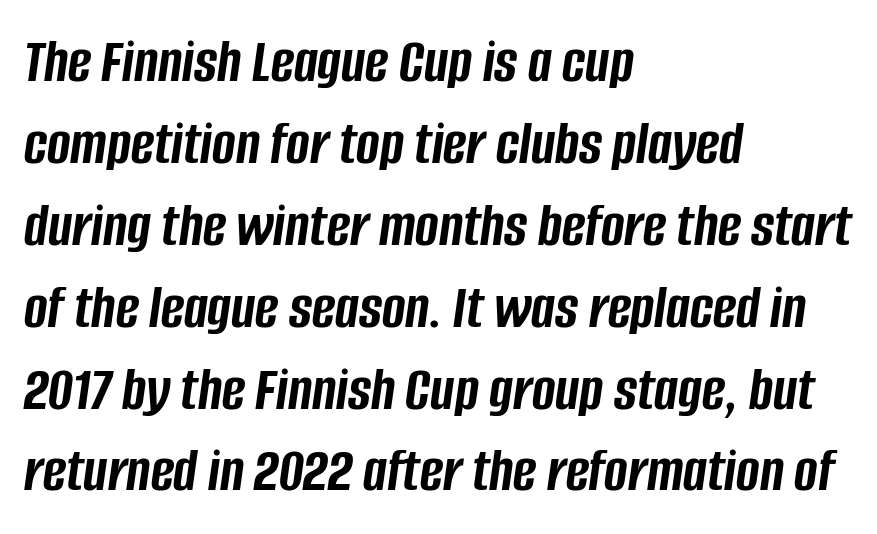
{"italic": "yes", "lean": "right", "slant_degrees": 8, "bold": "yes", "weight": "semibold", "width": "condensed", "stroke_contrast": "low", "x_height": "large", "monospaced": "no", "underline": "no", "align": "left", "line_spacing": "normal", "line_spacing_ratio": 1.3, "letter_spacing": "normal", "letter_spacing_em": 0.0, "glyph_px": 63}
